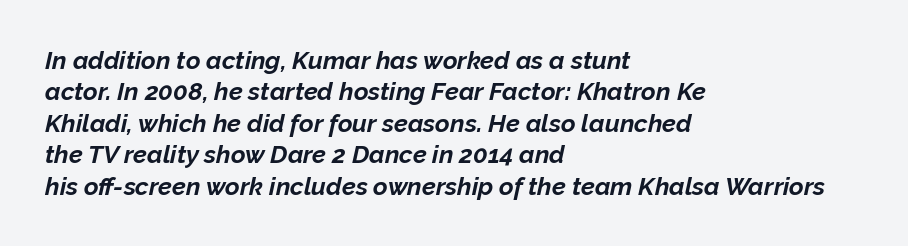
The image shows 25 px bold type, italic (leaning right); set left-aligned, normal line spacing (1.26x), normal letter spacing, not underlined.
